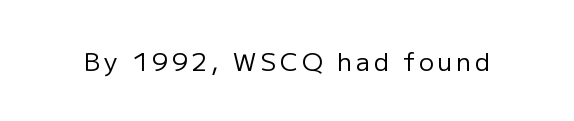
The type sits square on the baseline with zero lean. The strip under each line holds only bare page. Stroke thickness stays within the range of a standard reading face or lighter.
